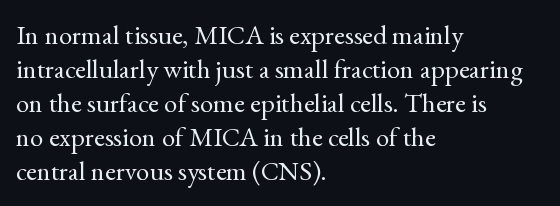
{"italic": "no", "bold": "no", "underline": "no", "align": "left", "line_spacing": "normal", "line_spacing_ratio": 1.26, "letter_spacing": "normal", "letter_spacing_em": 0.0, "glyph_px": 27}
